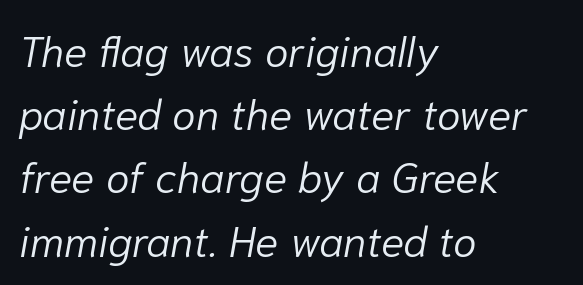
The image shows 43 px light type, italic (leaning right); set left-aligned, normal line spacing (1.47x), normal letter spacing, not underlined; low stroke contrast and a medium x-height.
